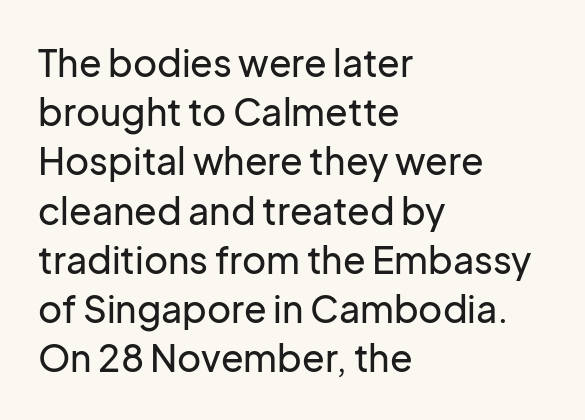
The image shows 37 px sans-serif type, upright; set left-aligned, normal line spacing (1.33x), normal letter spacing, not underlined; low stroke contrast and a medium x-height.
